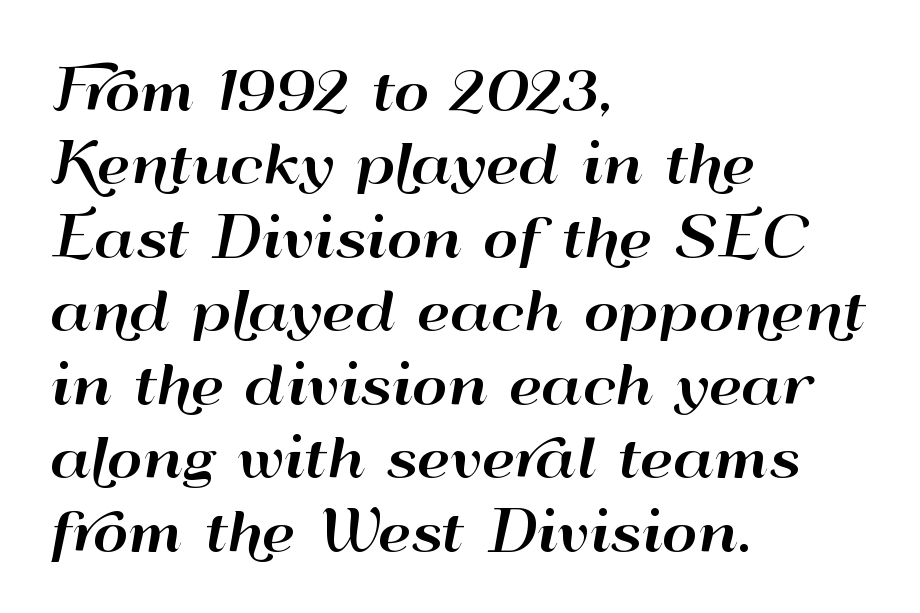
{"serif": "no", "width": "wide", "stroke_contrast": "high", "x_height": "small", "monospaced": "no", "underline": "no", "align": "left", "line_spacing": "normal", "line_spacing_ratio": 1.36, "letter_spacing": "normal", "letter_spacing_em": 0.0, "glyph_px": 54}
